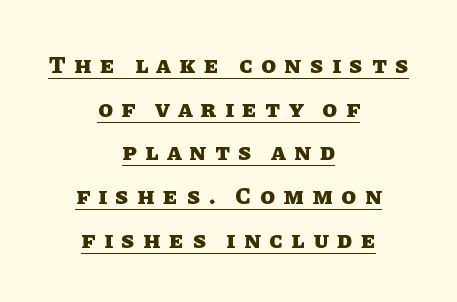
Q: Is the text bold? A: Yes.
Q: Is the text italic (slanted)? A: No, it is upright.
Q: Is the text underlined? A: Yes.
Q: How is the paragraph aligned? A: Centered.
Q: Is the spacing between letters normal or unusually wide? A: Unusually wide.
